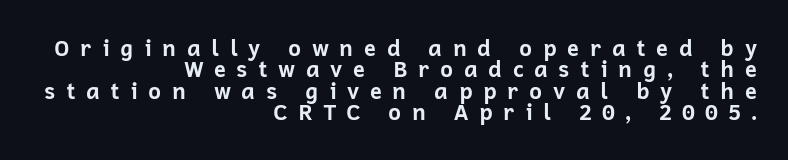
Q: Is the text bold? A: Yes.
Q: Is the text italic (slanted)? A: No, it is upright.
Q: Is the text underlined? A: No.
Q: How is the paragraph aligned? A: Right-aligned.
Q: Is the spacing between letters normal or unusually wide? A: Unusually wide.
Q: Is the spacing between lines tight, normal or loose? A: Tight.
